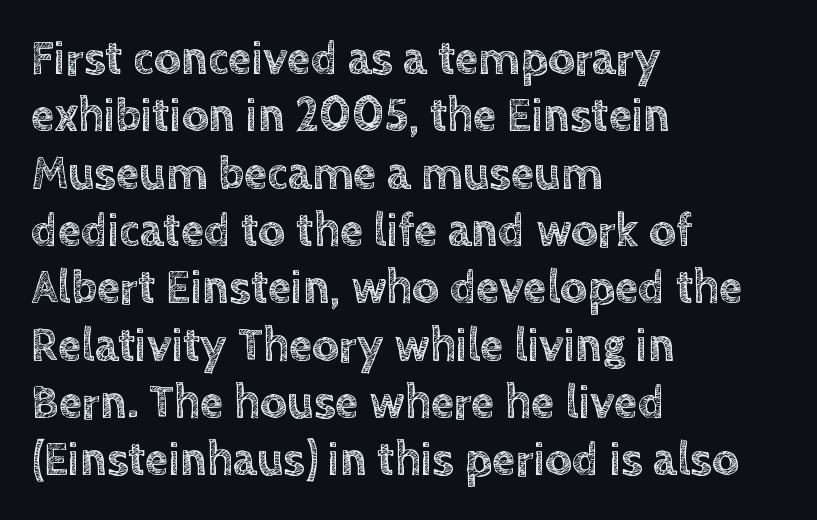
Q: Is the text italic (slanted)? A: No, it is upright.
Q: Is the text underlined? A: No.
Q: How is the paragraph aligned? A: Left-aligned.
Q: Is the spacing between letters normal or unusually wide? A: Normal.
Q: Width (condensed, normal, or wide)? A: Normal.
Q: x-height? A: Large.
Q: Monospaced? A: No.
